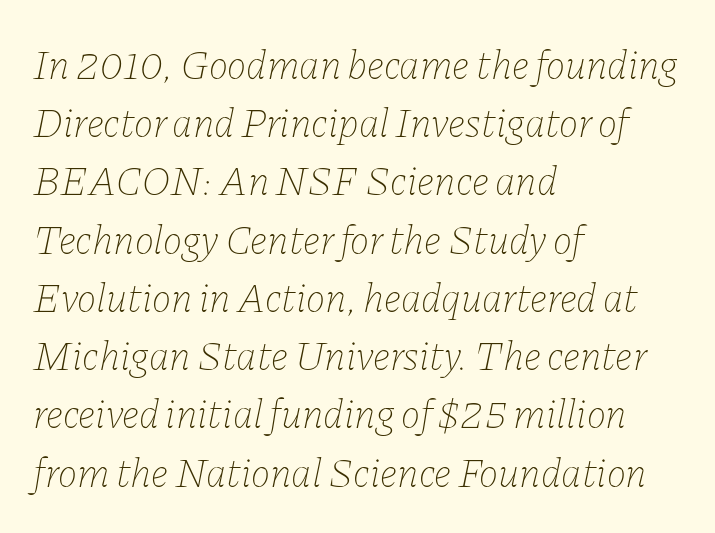
Q: Is the text bold? A: No.
Q: Is the text italic (slanted)? A: Yes, it leans right by about 11 degrees.
Q: Is the text underlined? A: No.
Q: How is the paragraph aligned? A: Left-aligned.
Q: Is the spacing between letters normal or unusually wide? A: Normal.
Q: Is the spacing between lines tight, normal or loose? A: Normal.
Q: Width (condensed, normal, or wide)? A: Normal.
Q: Stroke contrast? A: Low.
Q: x-height? A: Medium.
Q: Monospaced? A: No.
